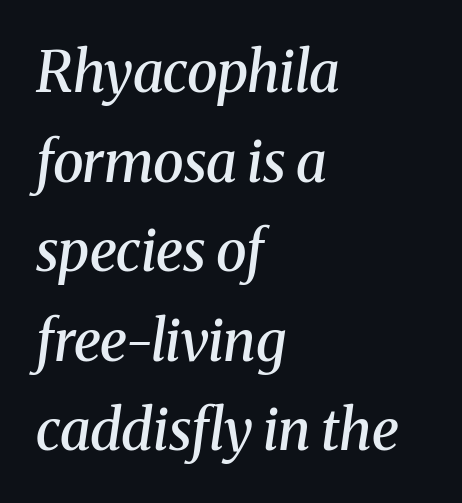
Character widths vary here, with narrow letters taking less room than wide ones. The passage shown is not underscored anywhere. Summary of vertical rhythm: regular, with standard interline spacing. Each letter's strokes conclude with small projecting serifs. Would a proofreader flag this as italicized? Yes. You could call the tracking neutral — neither tight nor loose.
